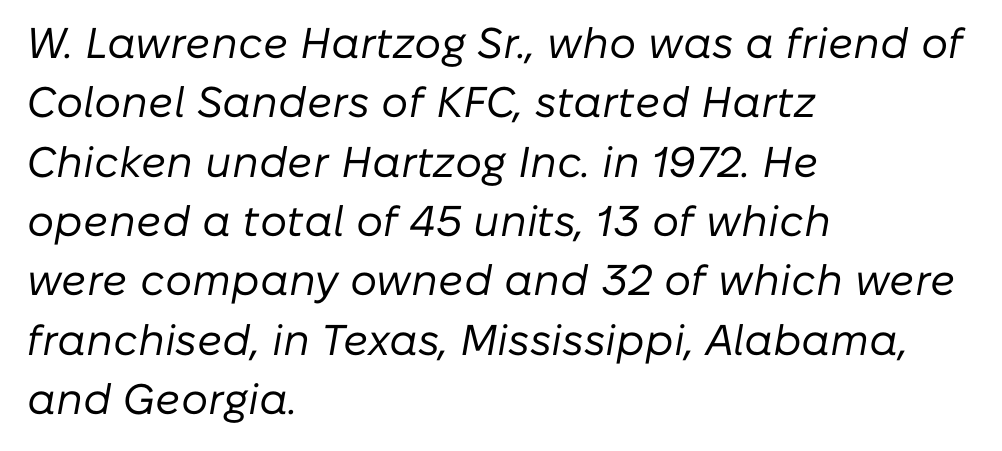
The font's italic variant was chosen for this text. The foot of each line stays bare and open. The paragraph shown leans on its left margin. Note the varied advance widths — an 'i' is clearly narrower than an 'm'. Quick note: interline space is typical. Vertical stems look standard width or narrower in stroke.
